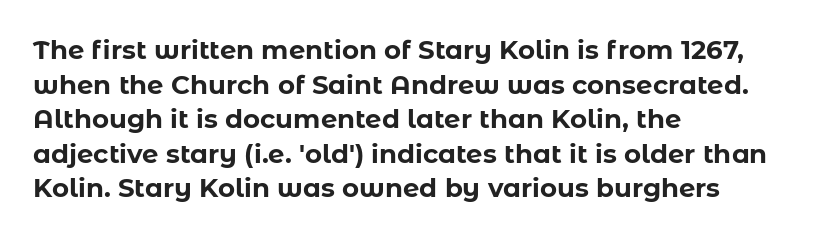
Q: Is the text bold? A: Yes.
Q: Is the text italic (slanted)? A: No, it is upright.
Q: Is the text underlined? A: No.
Q: How is the paragraph aligned? A: Left-aligned.
Q: Is the spacing between letters normal or unusually wide? A: Normal.
Q: Is the spacing between lines tight, normal or loose? A: Normal.
